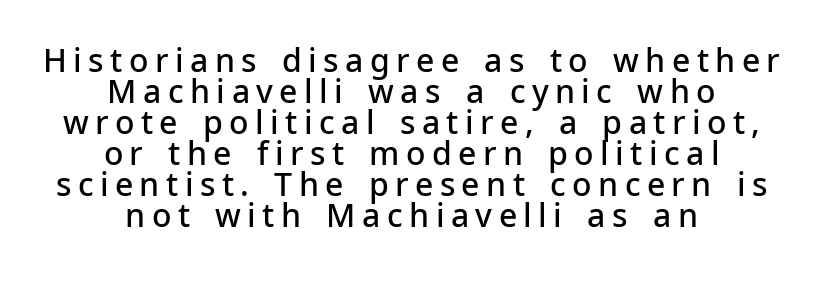
Q: Is the text bold? A: Semi-bold.
Q: Is the text italic (slanted)? A: No, it is upright.
Q: Is the typeface a serif or a sans-serif typeface? A: Sans-serif.
Q: Is the text underlined? A: No.
Q: How is the paragraph aligned? A: Centered.
Q: Is the spacing between letters normal or unusually wide? A: Unusually wide.
Q: Is the spacing between lines tight, normal or loose? A: Tight.
Q: Width (condensed, normal, or wide)? A: Normal.
Q: Stroke contrast? A: Low.
Q: x-height? A: Medium.
Q: Monospaced? A: No.
